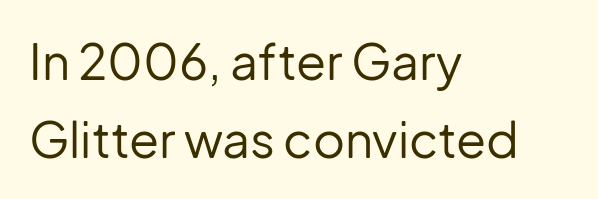
{"serif": "no", "italic": "no", "bold": "no", "weight": "regular", "width": "normal", "stroke_contrast": "low", "x_height": "medium", "monospaced": "no", "underline": "no", "align": "left", "line_spacing": "normal", "line_spacing_ratio": 1.6, "letter_spacing": "normal", "letter_spacing_em": 0.0, "glyph_px": 49}
